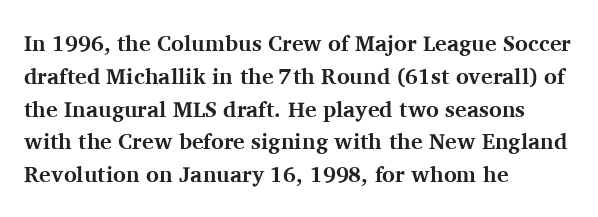
{"italic": "no", "bold": "yes", "underline": "no", "align": "left", "line_spacing": "normal", "line_spacing_ratio": 1.49, "letter_spacing": "normal", "letter_spacing_em": 0.0, "glyph_px": 22}
